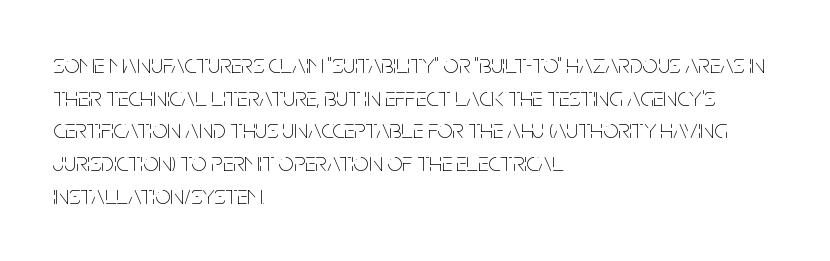
The image shows 27 px text type, upright; set left-aligned, line spacing 1.21x, normal letter spacing, not underlined.
